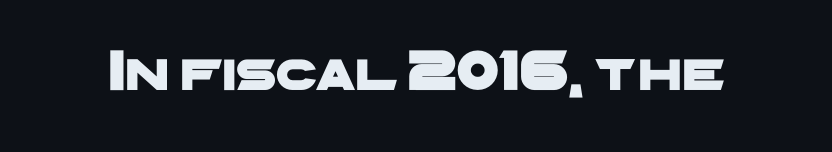
This sample uses plain, unmodified letter spacing. The letters advance in unequal steps, a hallmark of proportional type. The baseline area is clear. This sample uses a sans-serif face.
